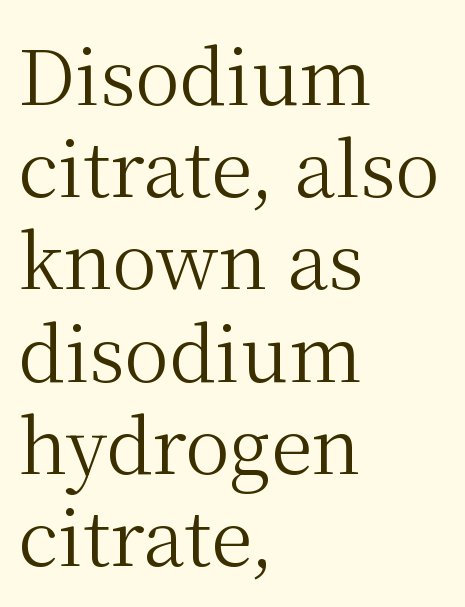
The image shows 75 px regular-weight serif type, upright; set left-aligned, line spacing 1.23x, normal letter spacing, not underlined; medium stroke contrast and a medium x-height.
